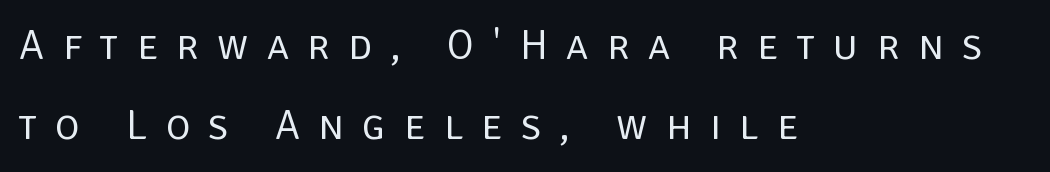
{"serif": "no", "italic": "no", "bold": "no", "weight": "regular", "width": "normal", "stroke_contrast": "low", "x_height": "large", "monospaced": "no", "underline": "no", "align": "left", "line_spacing": "loose", "line_spacing_ratio": 1.91, "letter_spacing": "wide", "letter_spacing_em": 0.44, "glyph_px": 42}
